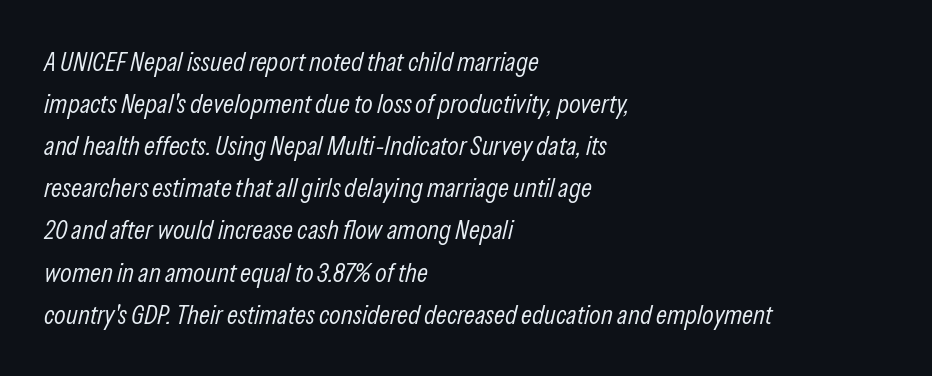
{"italic": "yes", "lean": "right", "slant_degrees": 13, "bold": "no", "underline": "no", "align": "left", "line_spacing": "normal", "line_spacing_ratio": 1.56, "letter_spacing": "normal", "letter_spacing_em": 0.0, "glyph_px": 27}
